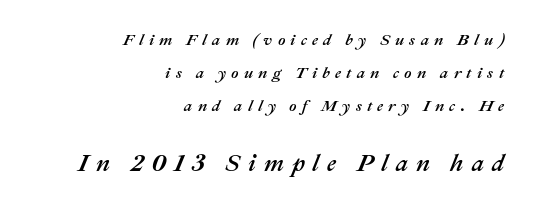
{"italic": "yes", "lean": "right", "slant_degrees": 22, "underline": "no", "align": "right", "line_spacing": "loose", "line_spacing_ratio": 2.07, "letter_spacing": "wide", "letter_spacing_em": 0.33, "larger_block": "second", "size_ratio": 1.5, "glyph_px": 24}
